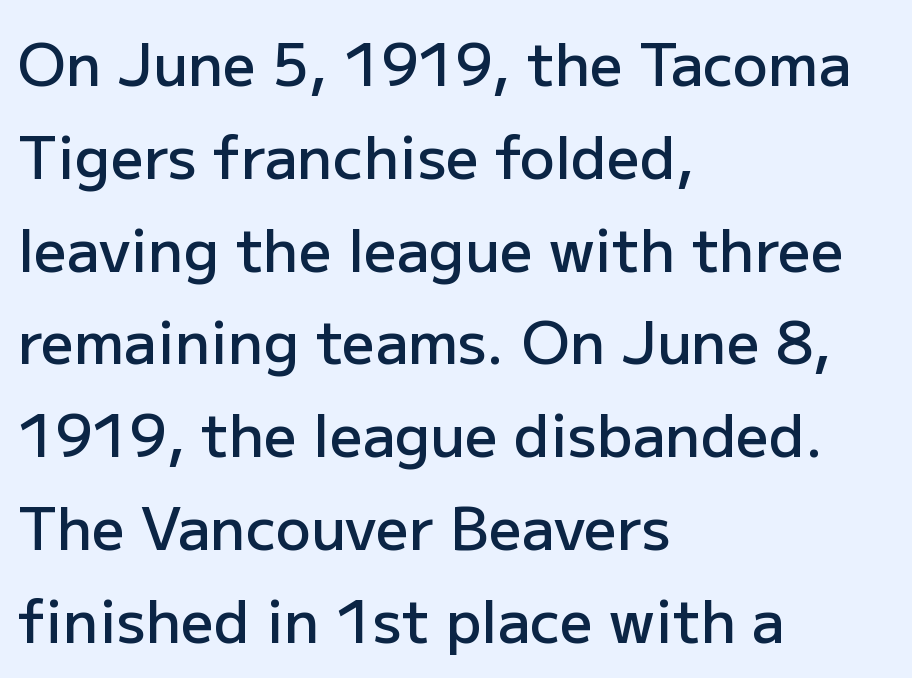
Layout note: lines flush left. A bare baseline throughout the passage. Every letter is mildly thick-stroked: semibold rather than bold. A typesetter would call this proportional, since set widths differ per character.
